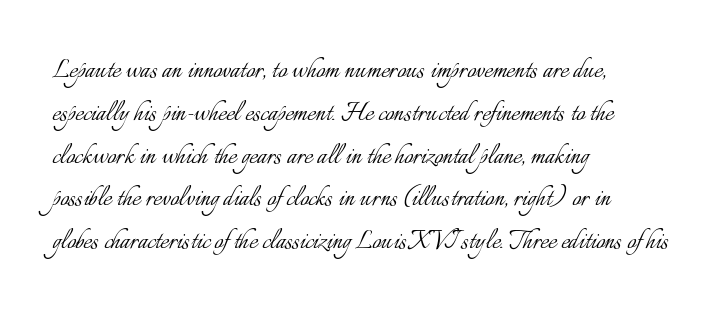
A typesetter would call this leading conventional body-copy spacing. Quick note: underline off. Tracking here is standard; glyphs follow each other at the usual distance.
